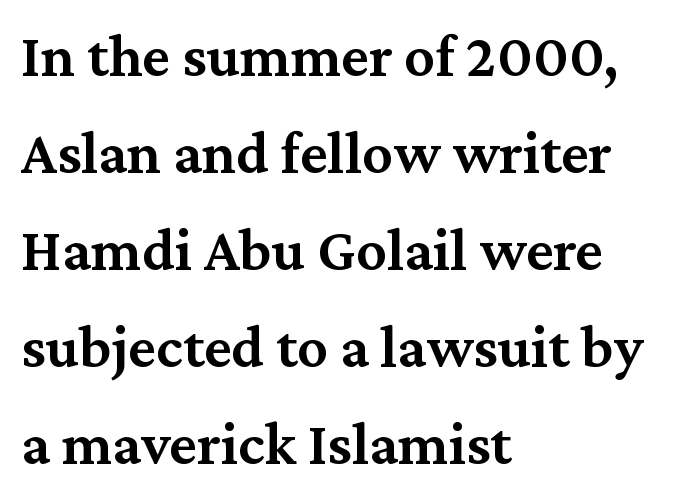
Q: Is the text bold? A: Semi-bold.
Q: Is the text italic (slanted)? A: No, it is upright.
Q: Is the typeface a serif or a sans-serif typeface? A: Serif.
Q: Is the text underlined? A: No.
Q: How is the paragraph aligned? A: Left-aligned.
Q: Is the spacing between letters normal or unusually wide? A: Normal.
Q: Is the spacing between lines tight, normal or loose? A: Normal.
Q: Width (condensed, normal, or wide)? A: Normal.
Q: Stroke contrast? A: Medium.
Q: x-height? A: Medium.
Q: Monospaced? A: No.
